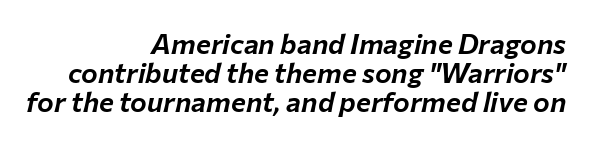
Q: Is the text italic (slanted)? A: Yes, it leans right by about 12 degrees.
Q: Is the text underlined? A: No.
Q: How is the paragraph aligned? A: Right-aligned.
Q: Is the spacing between letters normal or unusually wide? A: Normal.
Q: Is the spacing between lines tight, normal or loose? A: Tight.
Q: Width (condensed, normal, or wide)? A: Normal.
Q: Stroke contrast? A: Low.
Q: x-height? A: Medium.
Q: Monospaced? A: No.
